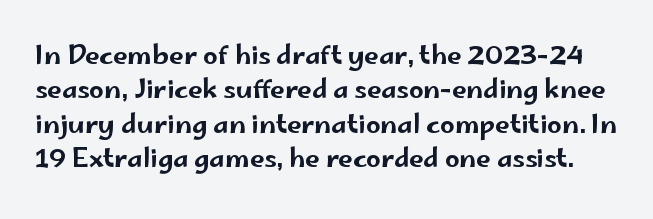
{"italic": "no", "underline": "no", "line_spacing": "normal", "line_spacing_ratio": 1.32, "letter_spacing": "normal", "letter_spacing_em": 0.0, "glyph_px": 26}
